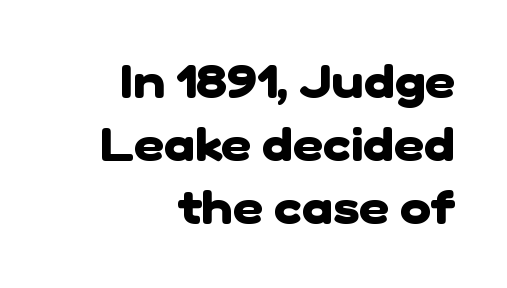
{"serif": "no", "bold": "yes", "weight": "heavy", "width": "normal", "stroke_contrast": "low", "x_height": "medium", "monospaced": "no", "underline": "no", "align": "right", "line_spacing": "normal", "line_spacing_ratio": 1.34, "letter_spacing": "normal", "letter_spacing_em": 0.0, "glyph_px": 47}
